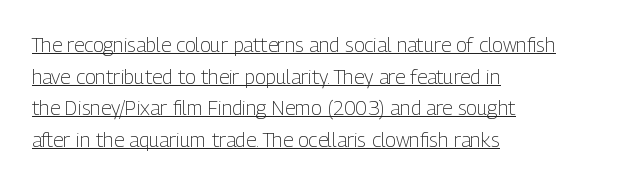
Q: Is the text bold? A: No.
Q: Is the text italic (slanted)? A: No, it is upright.
Q: Is the text underlined? A: Yes.
Q: How is the paragraph aligned? A: Left-aligned.
Q: Is the spacing between letters normal or unusually wide? A: Normal.
Q: Is the spacing between lines tight, normal or loose? A: Normal.
